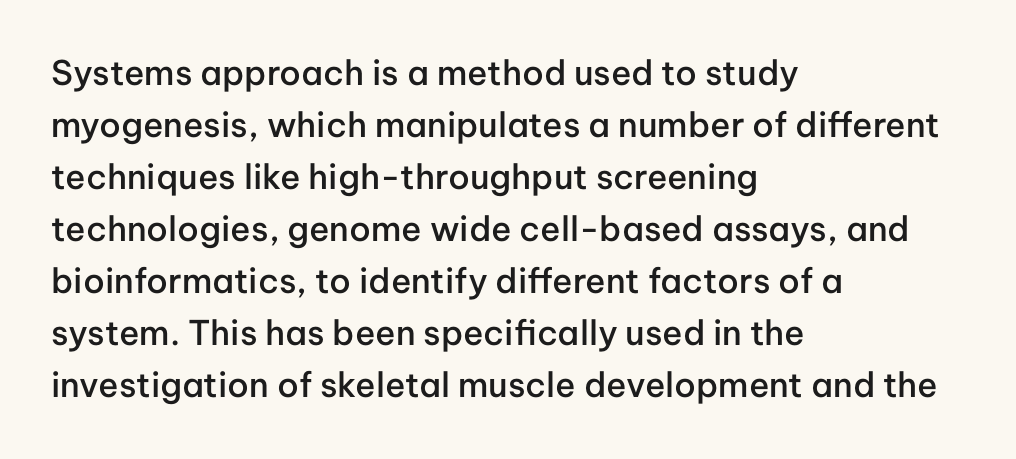
The image shows 34 px semibold sans-serif type, upright; set left-aligned, normal line spacing (1.53x), normal letter spacing, not underlined; low stroke contrast and a medium x-height.
